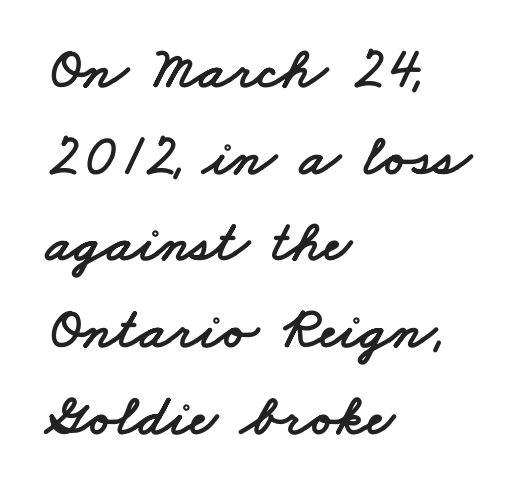
The image shows 59 px wide sans-serif type; set left-aligned, normal line spacing (1.47x), normal letter spacing, not underlined; low stroke contrast and a small x-height.
